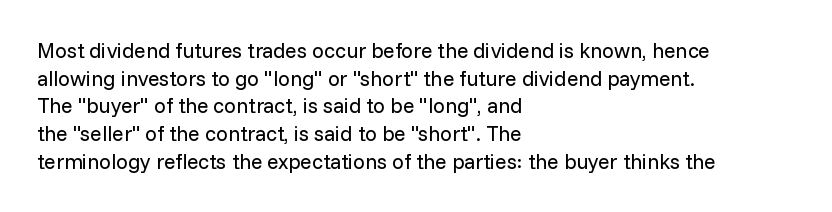
Every stem runs plumb, perpendicular to the baseline. Leftover space on each line is placed entirely after the last word. Check the space under the baseline: it is left empty. This reads as an unemphasized weight, regular at the heaviest. Caption: standard tracking, unaltered.
